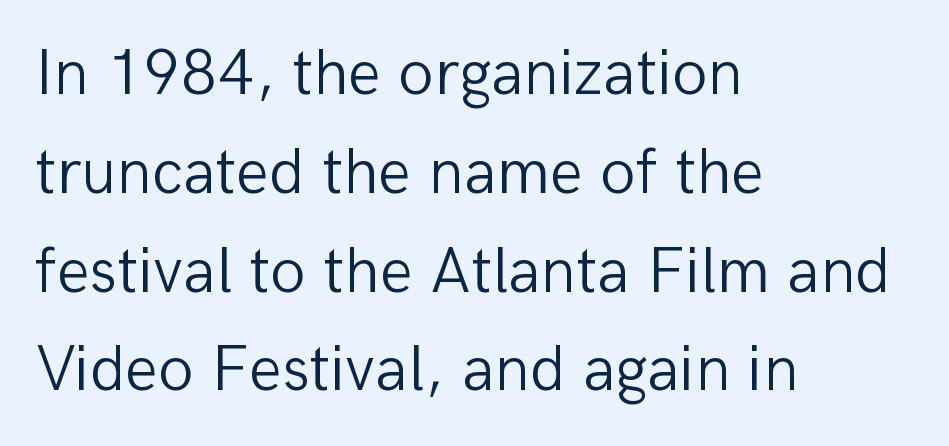
The line texture is even and compact thanks to regular tracking. You can tell it's not italic because the verticals are truly vertical. Has an underline been added? It has not. Do the characters align in a grid? No, the font is proportional.
